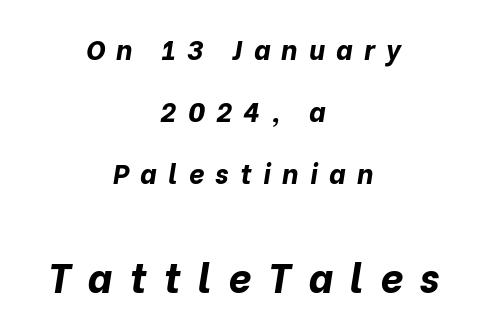
The image shows 40 px bold type, italic (leaning right); set centered, loose line spacing (2.3x), unusually wide letter spacing (+0.42 em), not underlined; the second (bottom) block is 1.48x larger; low stroke contrast and a medium x-height.
